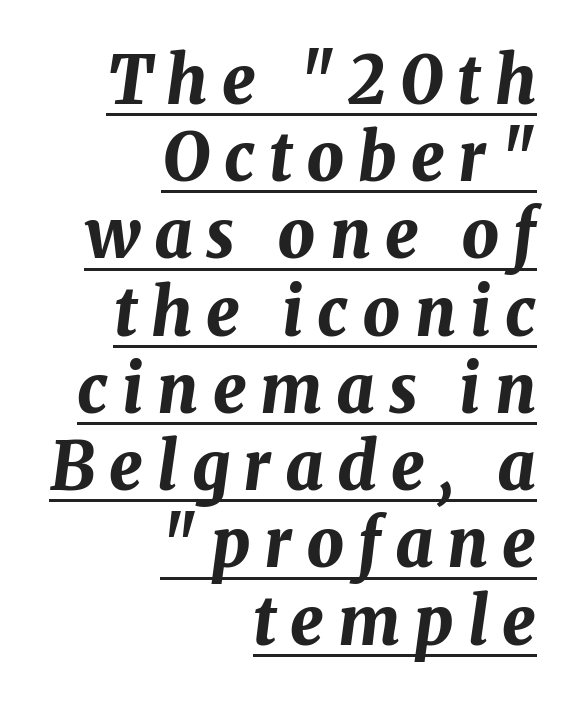
Caption: multi-line text, flush right, ragged left. The typography opts for an oblique posture over an upright one. Typesetter's note: full bold, strokes at maximum text heaviness. Characters follow at a spacing far wider than the type designer built in.
